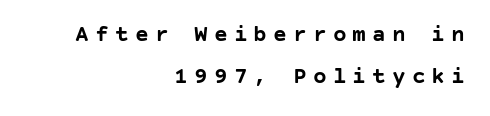
The image shows 23 px bold type, upright; set right-aligned, line spacing 1.81x, unusually wide letter spacing (+0.26 em), not underlined.
